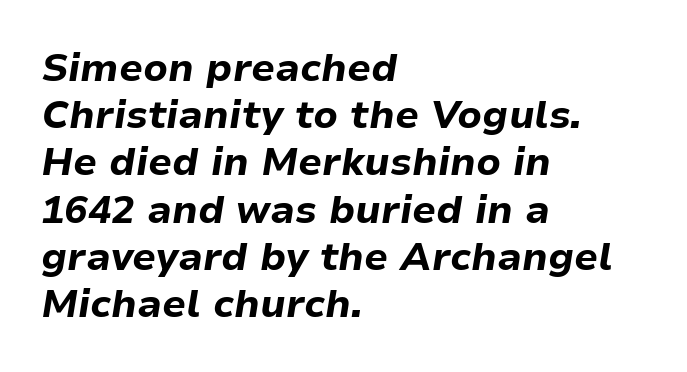
Words appear dense and cohesive because spacing is normal. Clear beneath every line of the passage. Varying glyph widths throughout — classic text-font behaviour. In terms of posture, this sample is oblique. Weight: bold.
